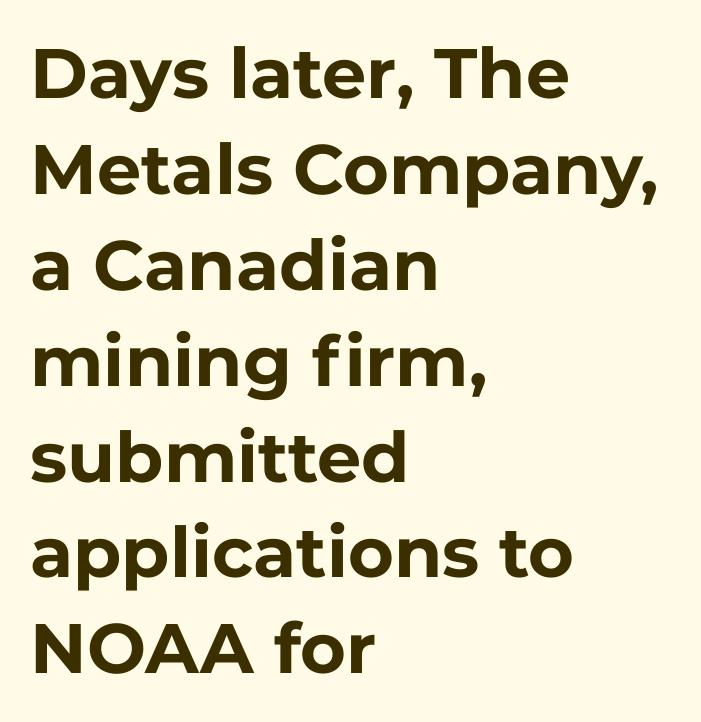
The image shows 70 px bold sans-serif type, upright; set left-aligned, normal line spacing (1.37x), normal letter spacing, not underlined; low stroke contrast and a medium x-height.
